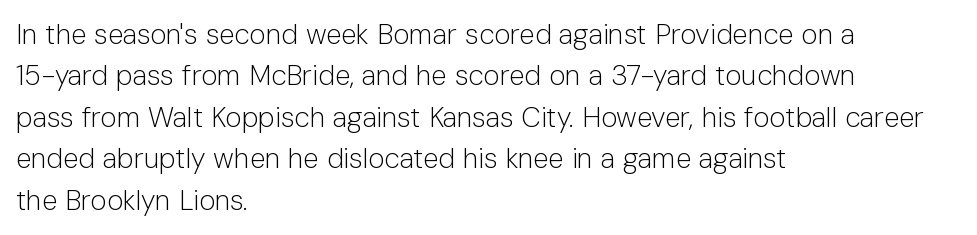
A light-to-regular cut is what we see here. To sum up the face: it is a sans, with no serifs. Looks like regular typesetting: each glyph gets only the width it needs. Unlike italic type, these characters show no tilt at all.
